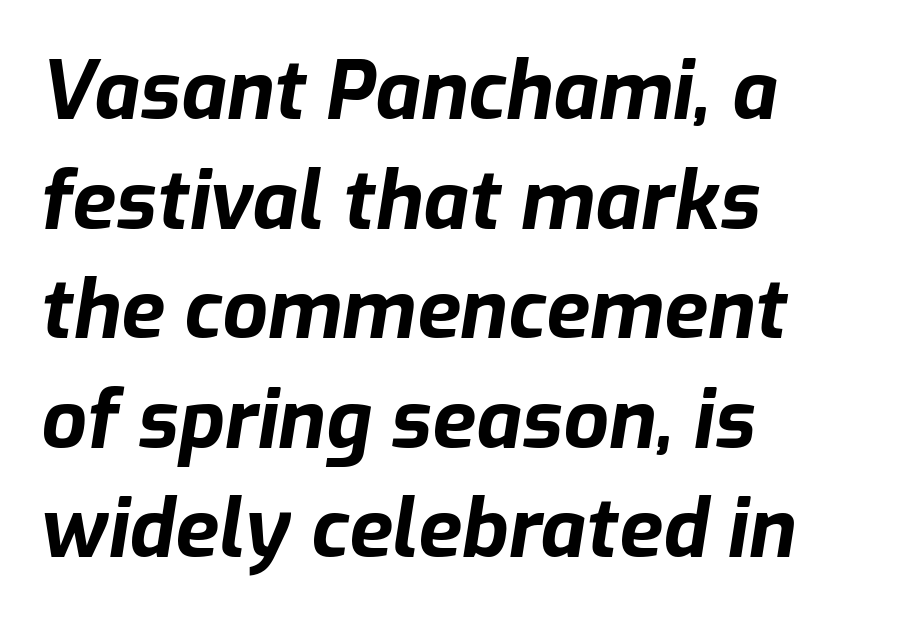
The axis of the letterforms is tilted away from vertical. This sample has the flowing, uneven cadence of proportional lettering. Plain, unruled lines of type. Emphasis by weight is at full strength: bold.
